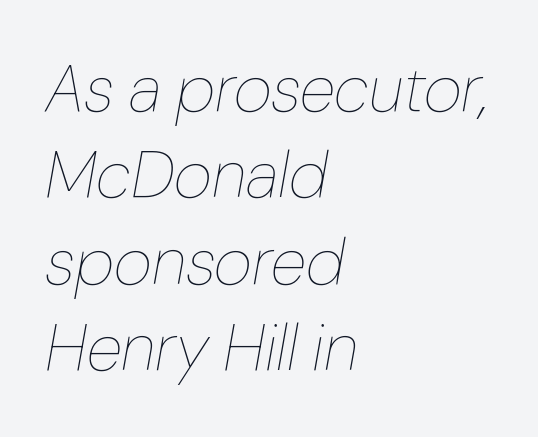
The letterforms sit shoulder to shoulder at normal distance. The passage shown is typed in a proportional face where columns would drift. The whole block is typeset with a tilt. Line beginnings align vertically; line endings do not. Each new line begins a customary step beneath the previous one.
